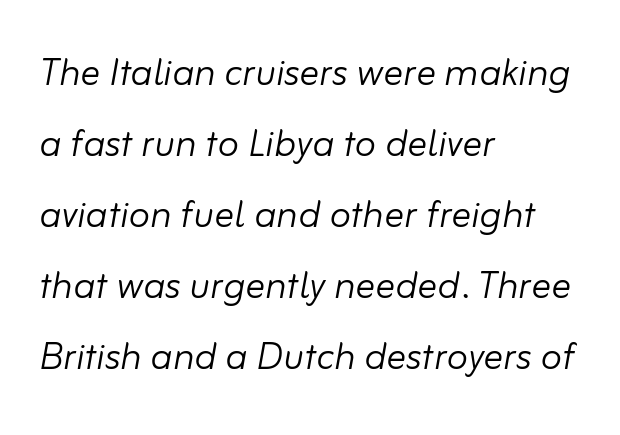
Q: Is the text bold? A: No.
Q: Is the text italic (slanted)? A: Yes, it leans right by about 10 degrees.
Q: Is the text underlined? A: No.
Q: How is the paragraph aligned? A: Left-aligned.
Q: Is the spacing between letters normal or unusually wide? A: Normal.
Q: Is the spacing between lines tight, normal or loose? A: Normal.
Q: Width (condensed, normal, or wide)? A: Normal.
Q: Stroke contrast? A: Low.
Q: x-height? A: Small.
Q: Monospaced? A: No.
